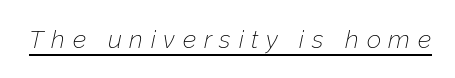
Compared with typical body copy, the letter spacing here is much looser. Stroke thickness stays within the range of a standard reading face or lighter. Notice how the stems are inclined rather than vertical — that's the hallmark of italics. Underlined type.
